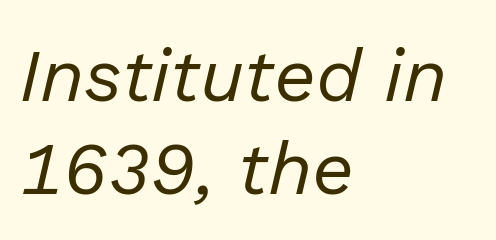
{"italic": "yes", "lean": "right", "slant_degrees": 13, "bold": "no", "weight": "regular", "width": "normal", "stroke_contrast": "low", "x_height": "medium", "monospaced": "no", "underline": "no", "align": "left", "line_spacing": "normal", "line_spacing_ratio": 1.26, "letter_spacing": "normal", "letter_spacing_em": 0.0, "glyph_px": 74}
